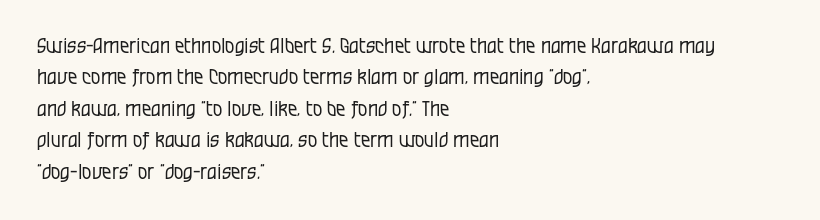
The image shows 21 px text type, upright; set left-aligned, normal line spacing (1.5x), normal letter spacing, not underlined.
